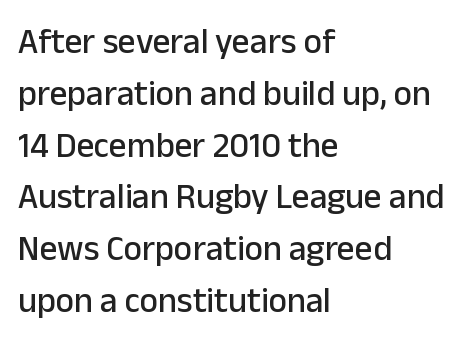
The image shows 35 px sans-serif type, upright; set left-aligned, normal line spacing (1.48x), normal letter spacing, not underlined; low stroke contrast and a medium x-height.
